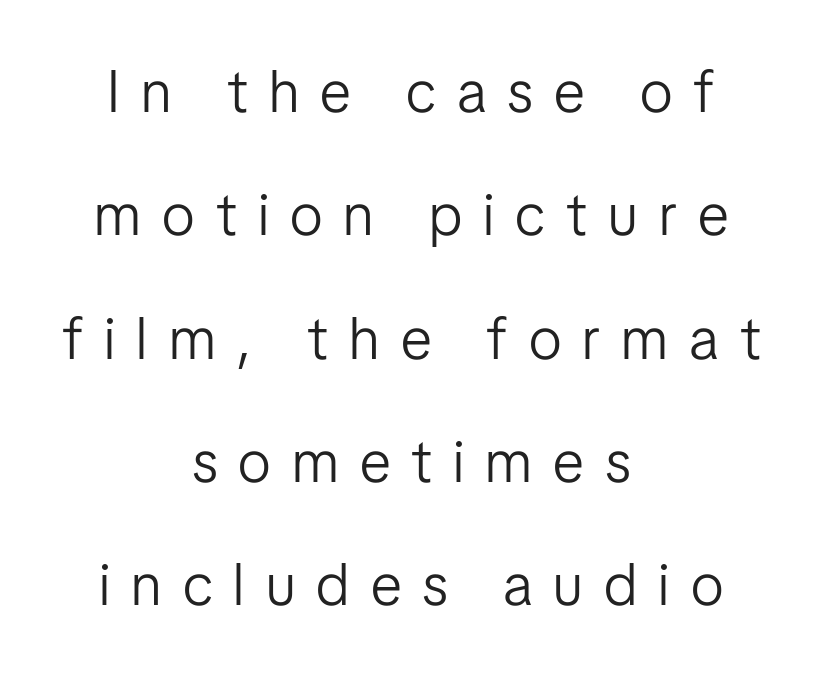
Heft: none added — not bold. Between one letter and the next there's a generous, obvious gap. The rendering uses natural spacing where letterforms have individual widths. No feet cap the strokes, marking this as sans-serif type.
